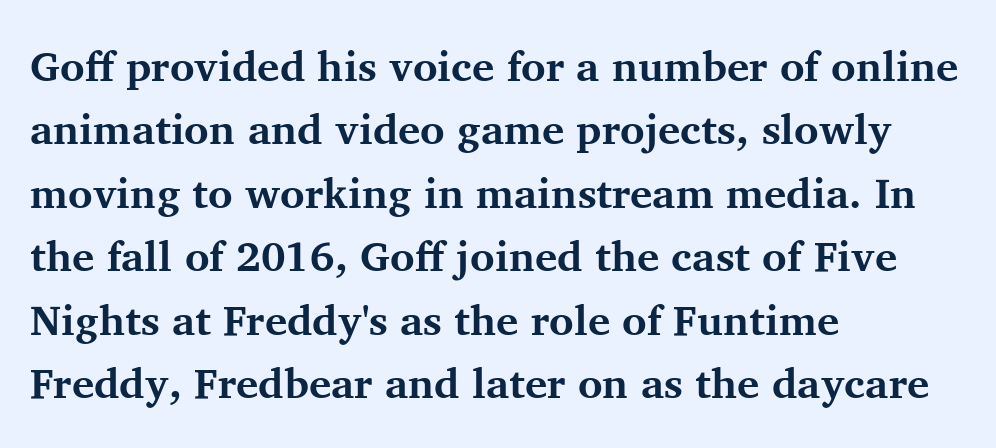
Q: Is the text bold? A: Yes.
Q: Is the text italic (slanted)? A: No, it is upright.
Q: Is the typeface a serif or a sans-serif typeface? A: Serif.
Q: Is the text underlined? A: No.
Q: How is the paragraph aligned? A: Left-aligned.
Q: Is the spacing between letters normal or unusually wide? A: Normal.
Q: Is the spacing between lines tight, normal or loose? A: Normal.
Q: Width (condensed, normal, or wide)? A: Normal.
Q: Stroke contrast? A: Medium.
Q: x-height? A: Medium.
Q: Monospaced? A: No.
